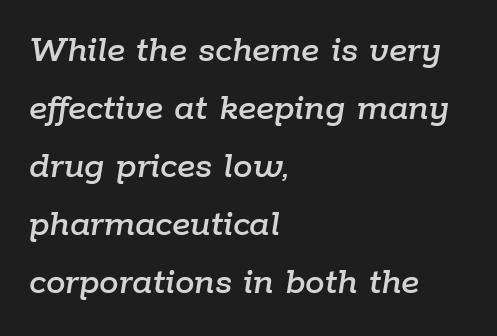
The image shows 39 px text type, italic (leaning right); set left-aligned, normal line spacing (1.49x), normal letter spacing, not underlined; low stroke contrast and a medium x-height.
